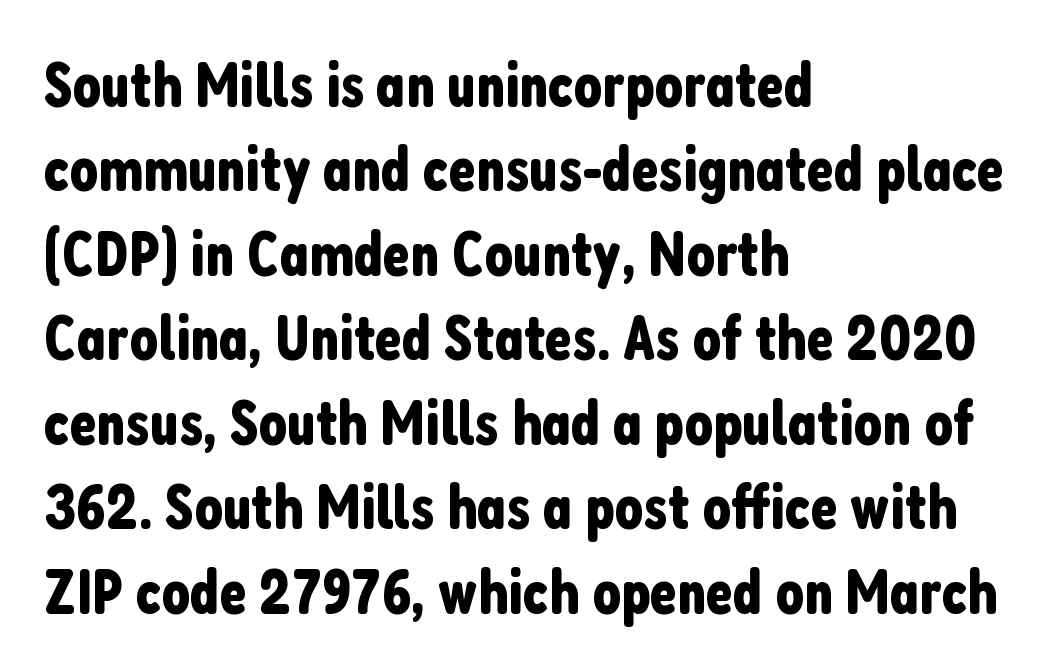
The specimen omits any rule beneath the text block's lines. One glance says typical: line gaps are just what's usual. Caption: standard tracking, unaltered. Each letter's strokes conclude bluntly, with no projecting serifs.
